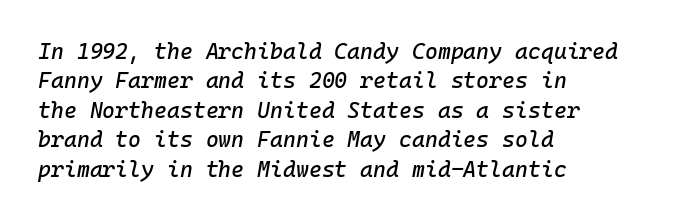
Does the lettering tilt? It does — this is italic. In terms of letterspacing, this is plain default setting. How would I describe the line gaps? Plain and ordinary. Where is the straight margin? On the left.
